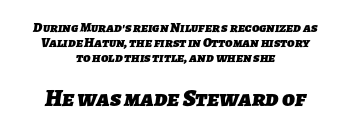
{"bold": "yes", "underline": "no", "align": "center", "line_spacing": "tight", "line_spacing_ratio": 1.07, "letter_spacing": "normal", "letter_spacing_em": 0.0, "larger_block": "second", "size_ratio": 1.71, "glyph_px": 24}
